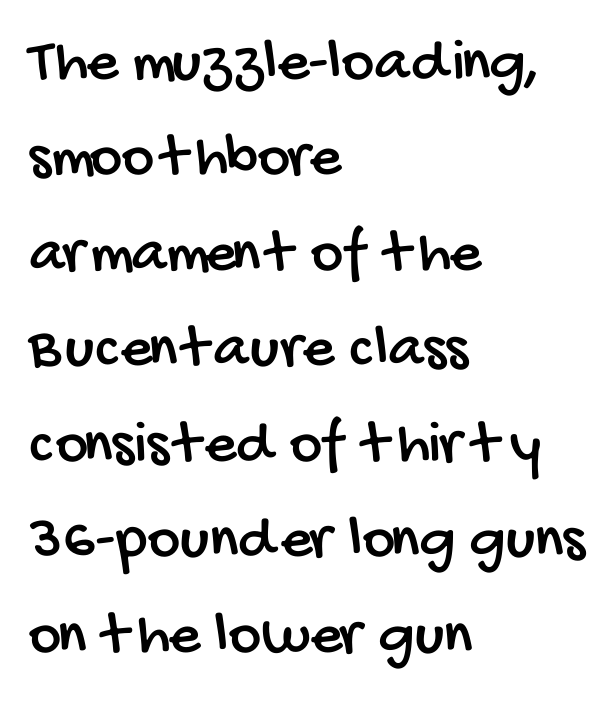
{"serif": "no", "width": "condensed", "stroke_contrast": "low", "x_height": "large", "monospaced": "no", "underline": "no", "align": "left", "line_spacing": "normal", "line_spacing_ratio": 1.54, "letter_spacing": "normal", "letter_spacing_em": 0.0, "glyph_px": 62}
